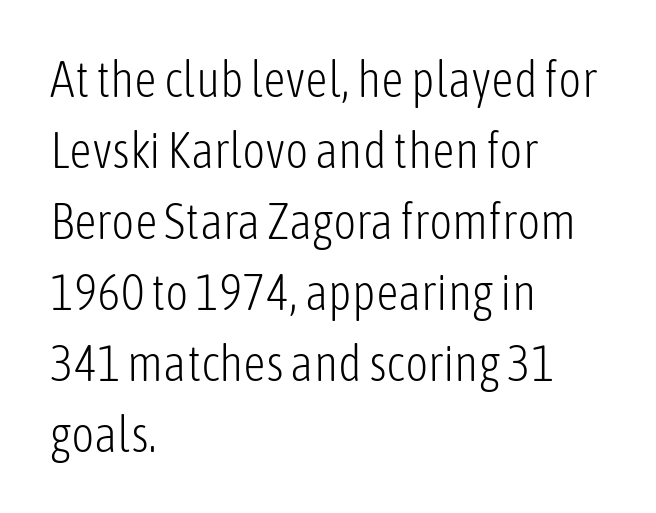
To sum up the face: it is a sans, with no serifs. Italic? Not at all — the glyphs are vertical. Summary of weight: not heavy and not bold. Honestly, the letter spacing is just normal — you wouldn't notice it. Quick note: underline off.
